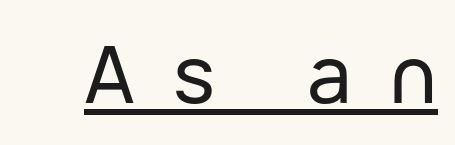
{"serif": "no", "italic": "no", "width": "normal", "stroke_contrast": "low", "x_height": "medium", "monospaced": "no", "underline": "yes", "letter_spacing": "wide", "letter_spacing_em": 0.48, "glyph_px": 79}
